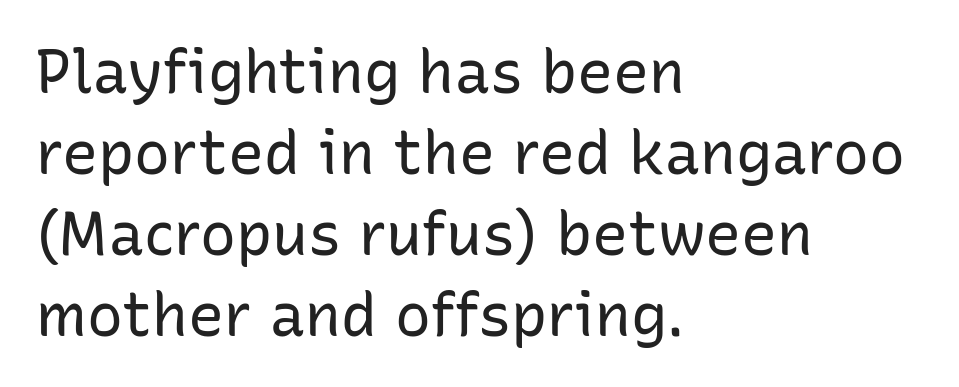
Each letter's strokes conclude bluntly, with no projecting serifs. Think standard paragraph weight, or any step lighter than that. Nobody drew a line under any word here. Standard letterfit; no display-style spreading of the glyphs. The rendering anchors every line to the left-hand side. This sample uses an upright cut, with every glyph sitting square on the baseline.
